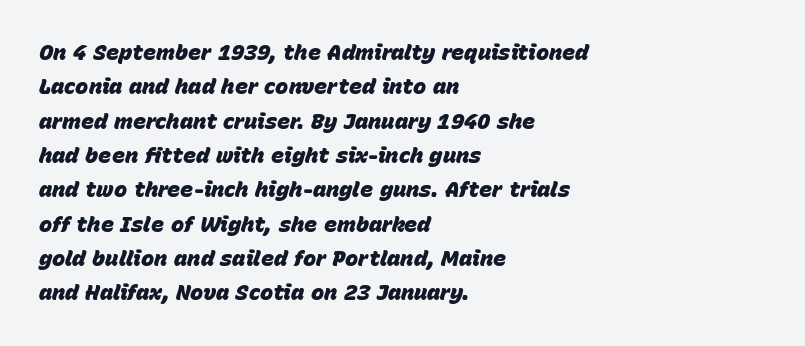
Q: Is the text bold? A: Yes.
Q: Is the text italic (slanted)? A: Yes, it leans right by about 15 degrees.
Q: Is the text underlined? A: No.
Q: How is the paragraph aligned? A: Left-aligned.
Q: Is the spacing between letters normal or unusually wide? A: Normal.
Q: Is the spacing between lines tight, normal or loose? A: Normal.
